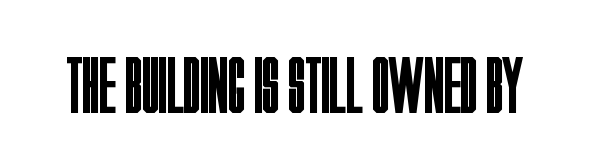
Q: Is the text bold? A: No.
Q: Is the text italic (slanted)? A: No, it is upright.
Q: Is the typeface a serif or a sans-serif typeface? A: Sans-serif.
Q: Is the text underlined? A: No.
Q: Is the spacing between letters normal or unusually wide? A: Normal.
Q: Width (condensed, normal, or wide)? A: Condensed.
Q: Stroke contrast? A: Low.
Q: x-height? A: Large.
Q: Monospaced? A: No.
